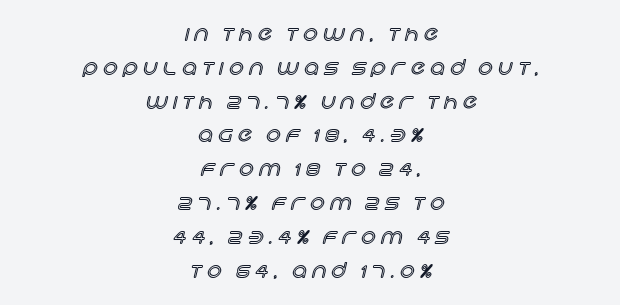
Q: Is the text italic (slanted)? A: Yes.
Q: Is the text underlined? A: No.
Q: How is the paragraph aligned? A: Centered.
Q: Is the spacing between letters normal or unusually wide? A: Unusually wide.
Q: Is the spacing between lines tight, normal or loose? A: Normal.
